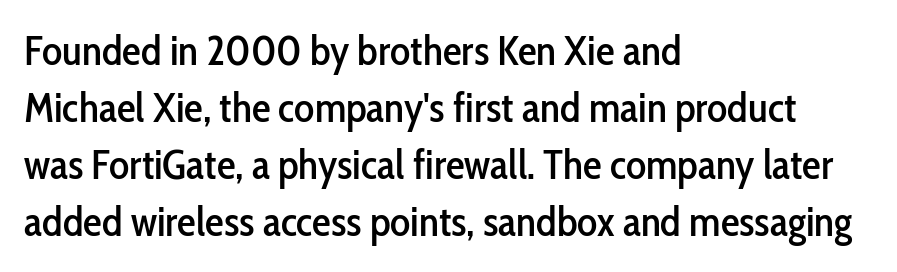
This sample uses a sans-serif face. The rendering uses natural spacing where letterforms have individual widths. Normally led — the rows are evenly, conventionally spaced. In CSS terms this would be text-align: left. What stands out about the letter spacing? Nothing — it is the standard amount. This is roman type, the default non-slanted kind.
